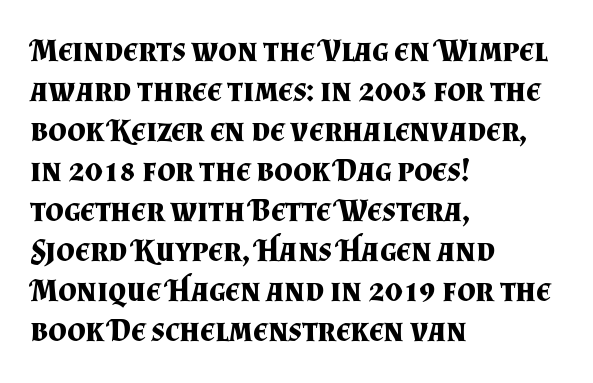
This rendering employs a face with finishing strokes, i.e., a serif. Posture: vertical. A student would call this left alignment; a typographer would say flush left, rag right. The words here are not underlined. The letters advance in unequal steps, a hallmark of proportional type. Tracking value appears to be zero — textbook default spacing.
